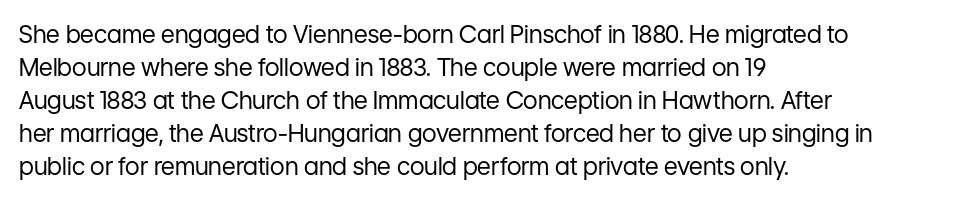
These lines stack with their left ends in a neat column. Letters rest on an invisible, unmarked baseline. The lines sit at an ordinary, default distance from one another. The type sits square on the baseline with zero lean. No letter is thick-stroked: the sample isn't bold. Default kerning and tracking; the words read as compact shapes.
